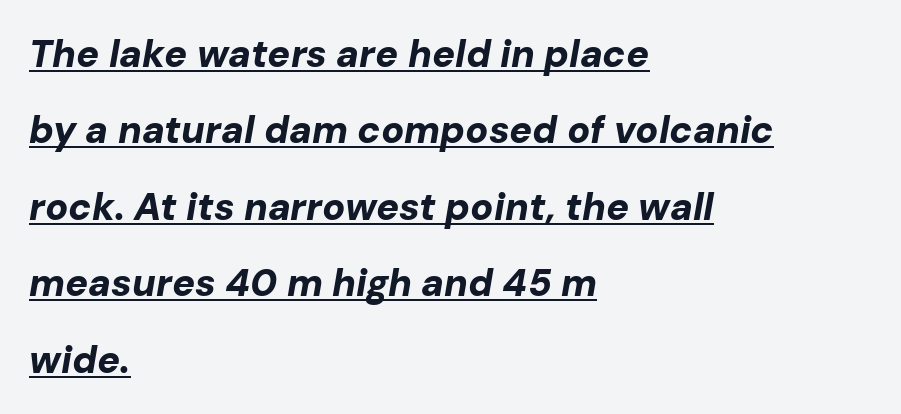
The font's italic variant was chosen for this text. Beneath each row of characters lies a ruled line. Does the weight exceed regular? Yes, all the way to bold. Leftover space on each line is placed entirely after the last word. Baseline-to-baseline distance is far greater than the letter height. The tracking reads as untouched default to a designer's eye.
